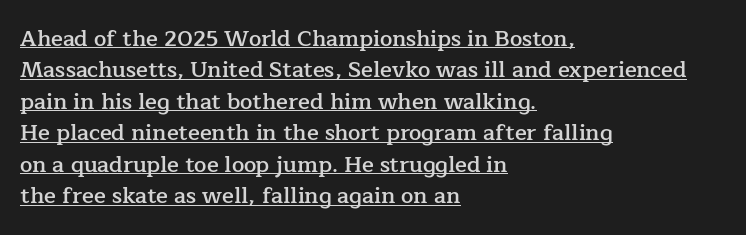
The passage shown stacks its lines at a standard gap. Default kerning and tracking; the words read as compact shapes. Ordinary non-slanted type is in use. A continuous stroke trails under the words, as in a hyperlink.
